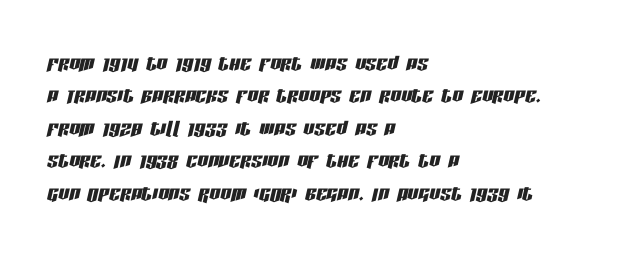
Q: Is the text italic (slanted)? A: Yes, it leans right by about 13 degrees.
Q: Is the text underlined? A: No.
Q: How is the paragraph aligned? A: Left-aligned.
Q: Is the spacing between letters normal or unusually wide? A: Normal.
